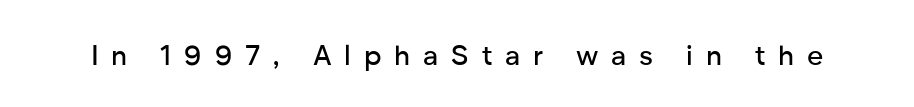
{"serif": "no", "italic": "no", "width": "normal", "stroke_contrast": "low", "x_height": "medium", "monospaced": "no", "underline": "no", "letter_spacing": "wide", "letter_spacing_em": 0.46, "glyph_px": 28}
